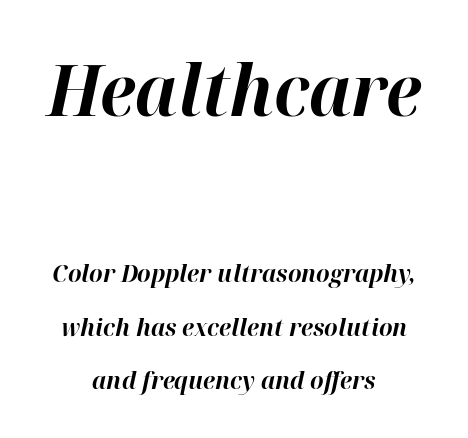
Q: Is the text bold? A: Yes.
Q: Is the text italic (slanted)? A: Yes, it leans right by about 12 degrees.
Q: Is the text underlined? A: No.
Q: How is the paragraph aligned? A: Centered.
Q: Is the spacing between letters normal or unusually wide? A: Normal.
Q: Is the spacing between lines tight, normal or loose? A: Loose.
Q: Which block of text is set in a larger size, the first (top) or the second (bottom)? A: The first (top) one.
Q: Width (condensed, normal, or wide)? A: Normal.
Q: Stroke contrast? A: High.
Q: x-height? A: Medium.
Q: Monospaced? A: No.
